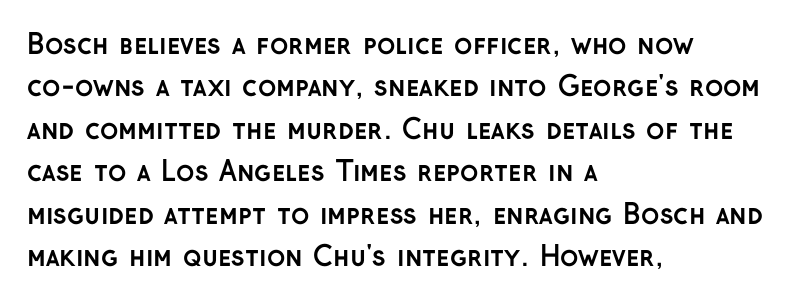
The image shows 27 px bold type, upright; set left-aligned, normal line spacing (1.57x), normal letter spacing, not underlined.
